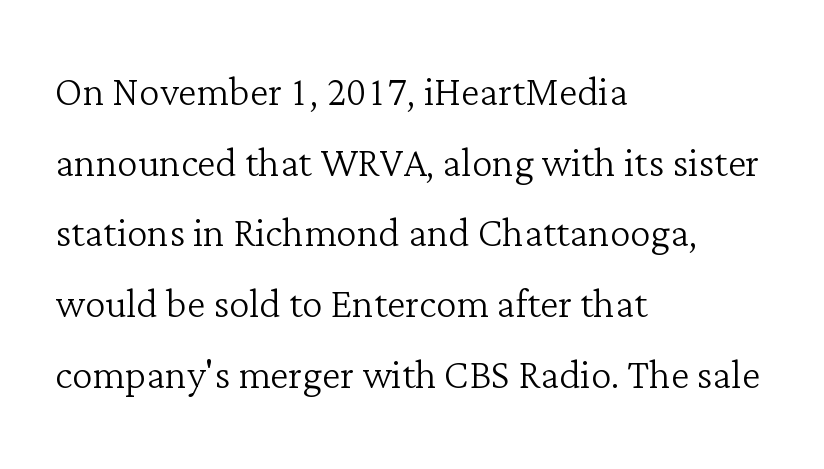
The image shows 52 px light serif type, upright; set left-aligned, normal line spacing (1.36x), normal letter spacing, not underlined; low stroke contrast and a medium x-height.
